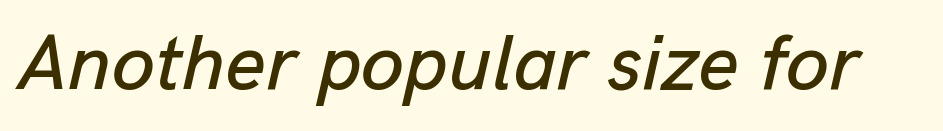
{"italic": "yes", "lean": "right", "slant_degrees": 13, "width": "normal", "stroke_contrast": "low", "x_height": "medium", "monospaced": "no", "underline": "no", "letter_spacing": "normal", "letter_spacing_em": 0.0, "glyph_px": 78}
